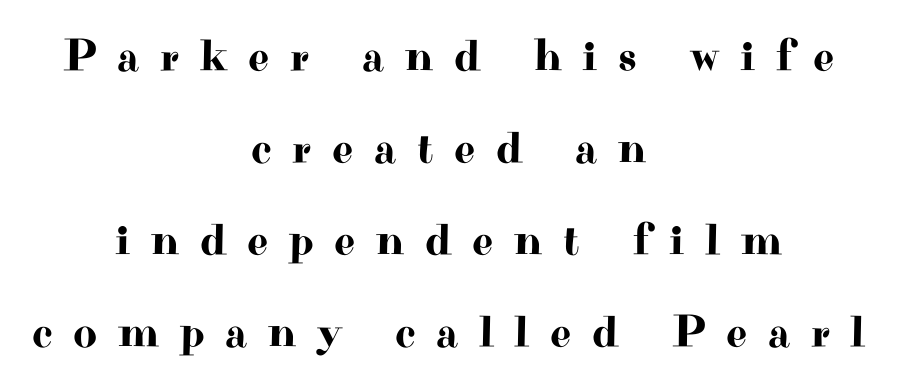
{"serif": "yes", "italic": "no", "width": "wide", "stroke_contrast": "high", "x_height": "small", "monospaced": "no", "underline": "no", "align": "center", "line_spacing": "loose", "line_spacing_ratio": 2.0, "letter_spacing": "wide", "letter_spacing_em": 0.45, "glyph_px": 46}
